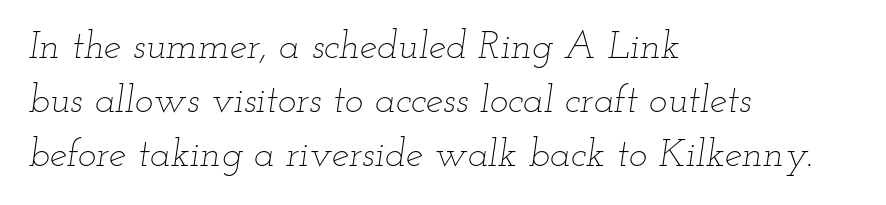
Q: Is the text bold? A: No.
Q: Is the text italic (slanted)? A: Yes, it leans right by about 12 degrees.
Q: Is the text underlined? A: No.
Q: How is the paragraph aligned? A: Left-aligned.
Q: Is the spacing between letters normal or unusually wide? A: Normal.
Q: Is the spacing between lines tight, normal or loose? A: Normal.
Q: Width (condensed, normal, or wide)? A: Wide.
Q: Stroke contrast? A: Low.
Q: x-height? A: Small.
Q: Monospaced? A: No.
